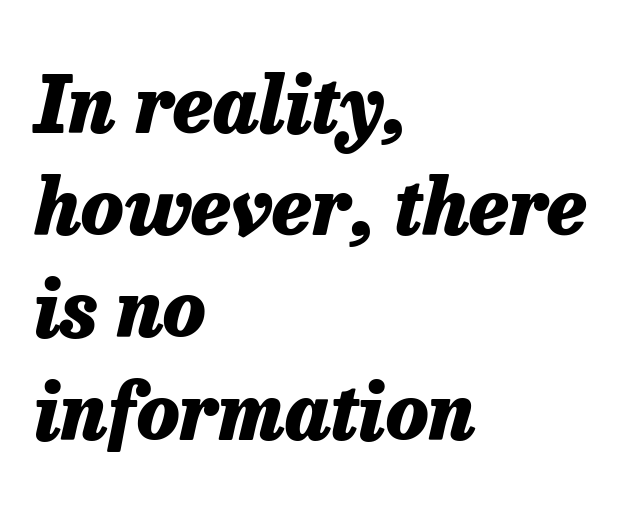
Q: Is the text bold? A: Yes.
Q: Is the text italic (slanted)? A: Yes, it leans right by about 13 degrees.
Q: Is the text underlined? A: No.
Q: How is the paragraph aligned? A: Left-aligned.
Q: Is the spacing between letters normal or unusually wide? A: Normal.
Q: Is the spacing between lines tight, normal or loose? A: Normal.
Q: Width (condensed, normal, or wide)? A: Normal.
Q: Stroke contrast? A: Low.
Q: x-height? A: Medium.
Q: Monospaced? A: No.
